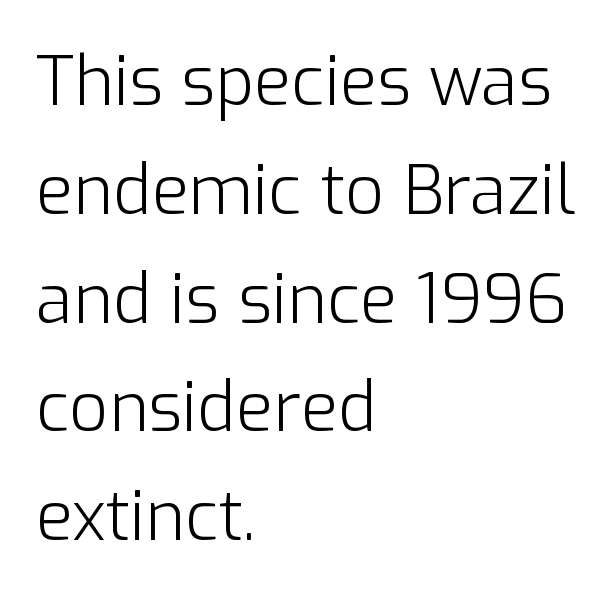
{"serif": "no", "italic": "no", "bold": "no", "weight": "light", "width": "normal", "stroke_contrast": "low", "x_height": "medium", "monospaced": "no", "underline": "no", "align": "left", "line_spacing": "normal", "line_spacing_ratio": 1.6, "letter_spacing": "normal", "letter_spacing_em": 0.0, "glyph_px": 68}
